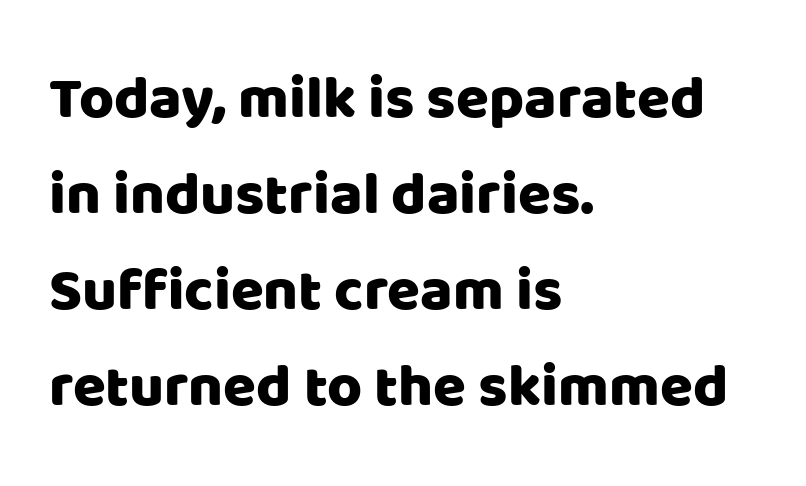
{"serif": "no", "italic": "no", "width": "normal", "stroke_contrast": "low", "x_height": "large", "monospaced": "no", "underline": "no", "align": "left", "line_spacing": "normal", "line_spacing_ratio": 1.6, "letter_spacing": "normal", "letter_spacing_em": 0.0, "glyph_px": 60}
